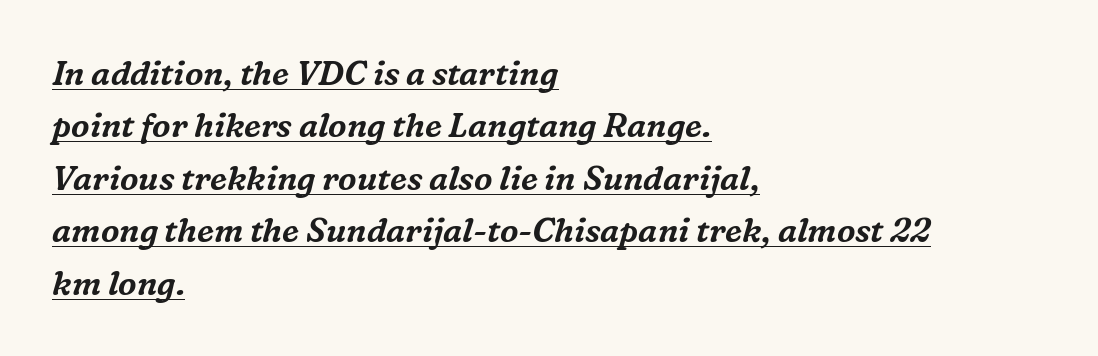
{"serif": "yes", "italic": "yes", "lean": "right", "slant_degrees": 16, "width": "normal", "stroke_contrast": "medium", "x_height": "medium", "monospaced": "no", "underline": "yes", "align": "left", "line_spacing": "normal", "line_spacing_ratio": 1.59, "letter_spacing": "normal", "letter_spacing_em": 0.0, "glyph_px": 33}
